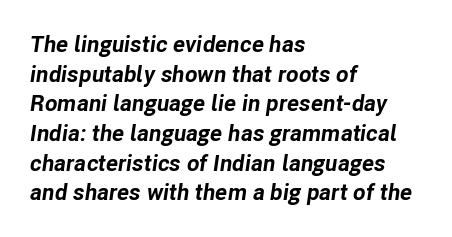
Q: Is the text bold? A: Yes.
Q: Is the text italic (slanted)? A: Yes, it leans right by about 8 degrees.
Q: Is the text underlined? A: No.
Q: How is the paragraph aligned? A: Left-aligned.
Q: Is the spacing between letters normal or unusually wide? A: Normal.
Q: Is the spacing between lines tight, normal or loose? A: Normal.
